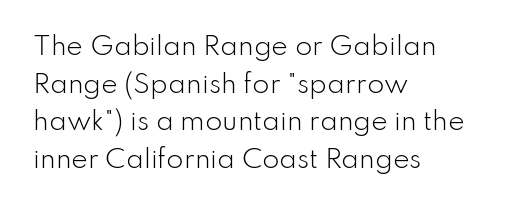
{"italic": "no", "bold": "no", "underline": "no", "align": "left", "line_spacing": "normal", "line_spacing_ratio": 1.51, "letter_spacing": "normal", "letter_spacing_em": 0.0, "glyph_px": 25}
